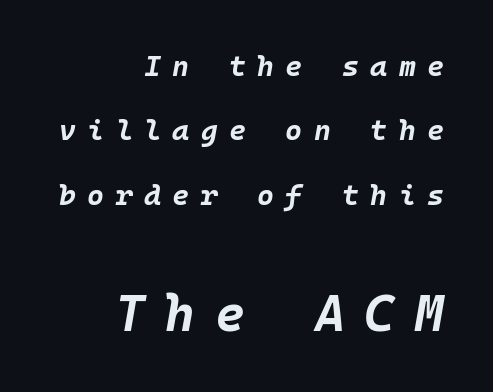
{"italic": "yes", "lean": "right", "slant_degrees": 10, "bold": "yes", "weight": "bold", "width": "normal", "stroke_contrast": "low", "x_height": "large", "monospaced": "yes", "underline": "no", "align": "right", "line_spacing": "loose", "line_spacing_ratio": 2.22, "letter_spacing": "wide", "letter_spacing_em": 0.39, "larger_block": "second", "size_ratio": 1.76, "glyph_px": 51}
